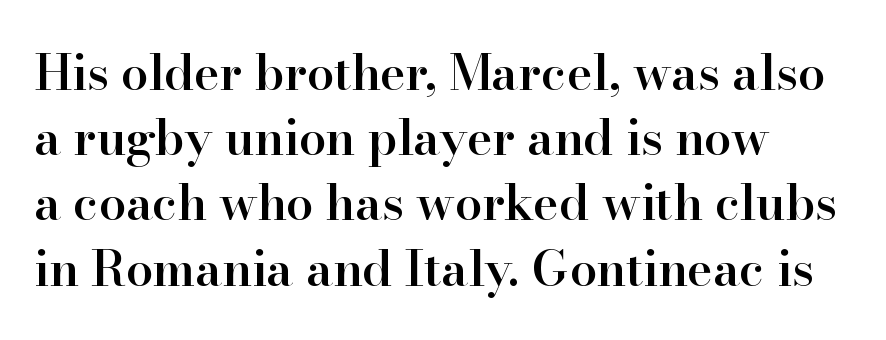
{"serif": "yes", "italic": "no", "bold": "semi", "weight": "semibold", "width": "normal", "stroke_contrast": "high", "x_height": "small", "monospaced": "no", "underline": "no", "align": "left", "line_spacing": "normal", "line_spacing_ratio": 1.33, "letter_spacing": "normal", "letter_spacing_em": 0.0, "glyph_px": 49}
